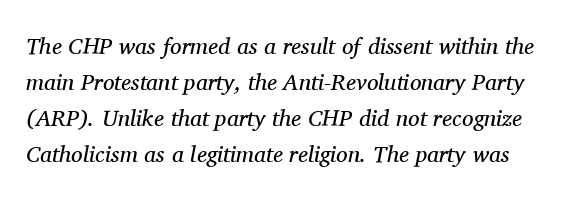
The image shows 23 px text type, italic (leaning right); set normal line spacing (1.57x), normal letter spacing, not underlined.
